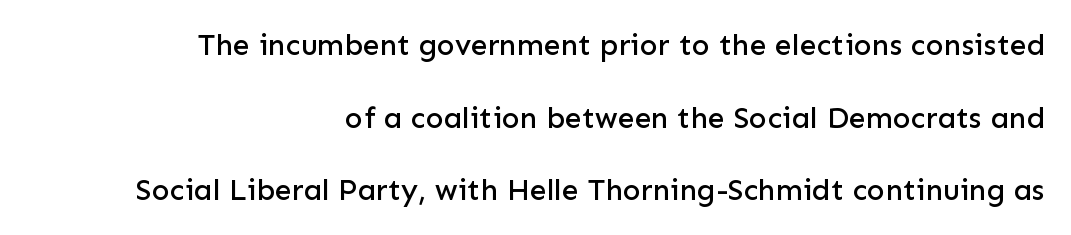
All the whitespace from short lines collects on the left. Here the glyphs are tracked normally, forming tight word shapes. When letters stand straight like this, we call the style roman or upright. The lines are spread far apart with generous leading. Is this a sans? Yes — the strokes have no serifs. This sample has the flowing, uneven cadence of proportional lettering.
